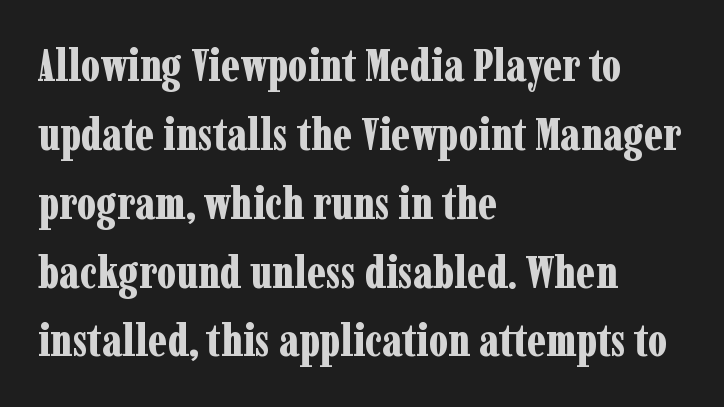
{"serif": "yes", "italic": "no", "bold": "yes", "weight": "bold", "width": "condensed", "stroke_contrast": "low", "x_height": "medium", "monospaced": "no", "underline": "no", "align": "left", "line_spacing": "normal", "line_spacing_ratio": 1.53, "letter_spacing": "normal", "letter_spacing_em": 0.0, "glyph_px": 45}
